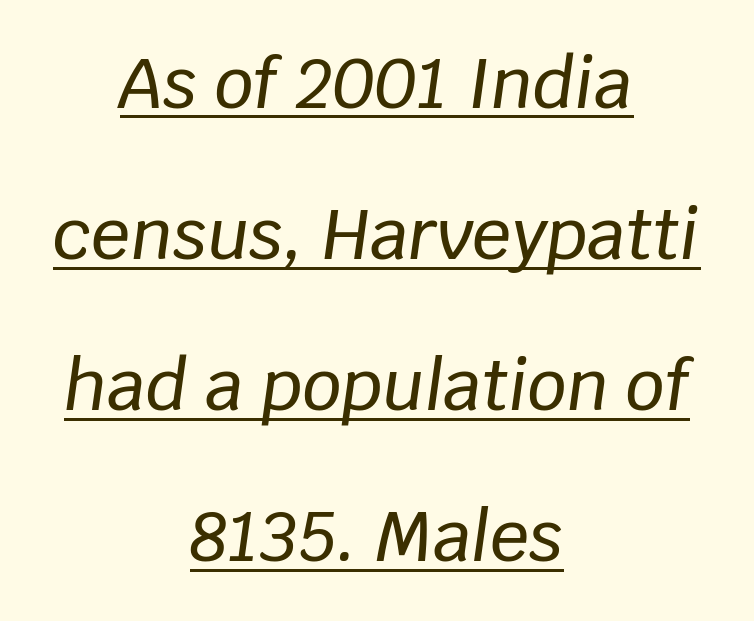
Q: Is the text italic (slanted)? A: Yes, it leans right by about 8 degrees.
Q: Is the text underlined? A: Yes.
Q: How is the paragraph aligned? A: Centered.
Q: Is the spacing between letters normal or unusually wide? A: Normal.
Q: Is the spacing between lines tight, normal or loose? A: Loose.
Q: Width (condensed, normal, or wide)? A: Normal.
Q: Stroke contrast? A: Low.
Q: x-height? A: Large.
Q: Monospaced? A: No.
